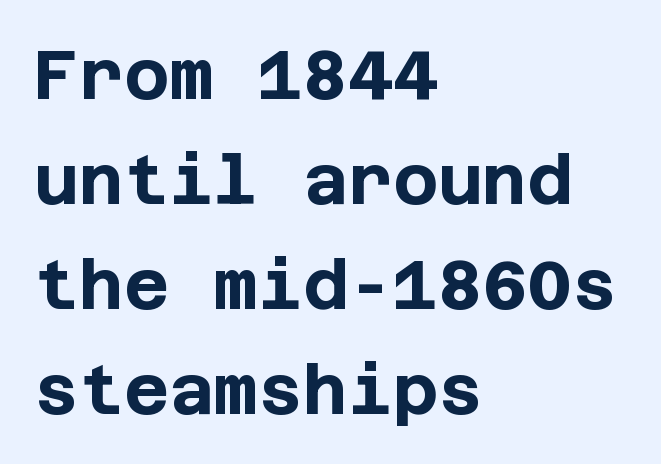
The image shows 69 px bold sans-serif type, upright; set left-aligned, normal line spacing (1.52x), normal letter spacing, not underlined; low stroke contrast and a large x-height.
